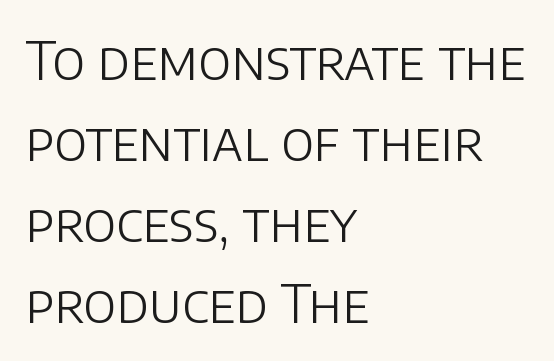
{"serif": "no", "italic": "no", "bold": "no", "weight": "light", "width": "normal", "stroke_contrast": "low", "x_height": "large", "monospaced": "no", "underline": "no", "align": "left", "line_spacing": "normal", "line_spacing_ratio": 1.53, "letter_spacing": "normal", "letter_spacing_em": 0.0, "glyph_px": 53}
